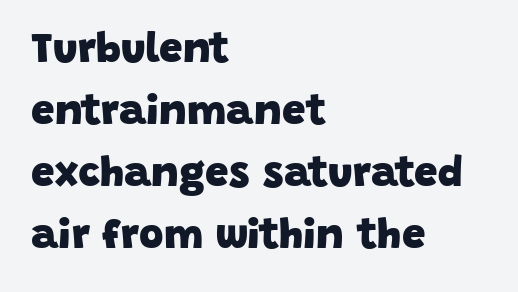
The image shows 42 px heavy sans-serif type; set left-aligned, normal line spacing (1.48x), normal letter spacing, not underlined; low stroke contrast and a large x-height.
